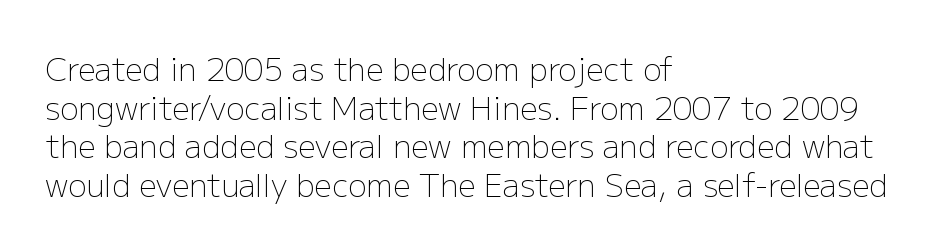
Has an underline been added? It has not. Stem width sits at or under what a default text font uses. Compared with a centered layout, this one pins lines to the left instead. Line spacing here is normal. Honestly, the letter spacing is just normal — you wouldn't notice it. These lines are rendered in a variable-pitch font.
